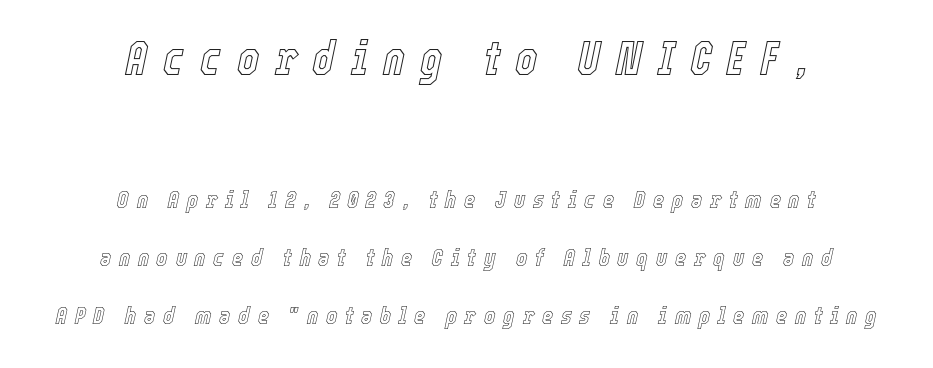
These lines are rendered in a variable-pitch font. The initial chunk of copy outweighs the following chunk in type size. The lettering tilts uniformly, giving the passage an italic look. Substantial extra tracking has been applied to these lines. Where is the straight margin? There isn't one; the lines are centered.
